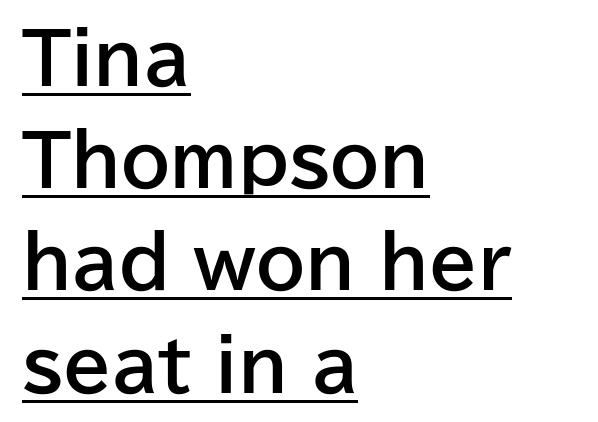
{"serif": "no", "italic": "no", "bold": "yes", "weight": "bold", "width": "normal", "stroke_contrast": "low", "x_height": "medium", "monospaced": "no", "underline": "yes", "align": "left", "line_spacing": "normal", "line_spacing_ratio": 1.46, "letter_spacing": "normal", "letter_spacing_em": 0.0, "glyph_px": 70}
